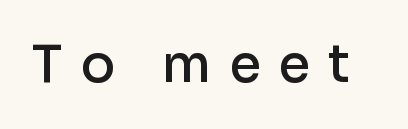
Q: Is the text bold? A: Semi-bold.
Q: Is the text italic (slanted)? A: No, it is upright.
Q: Is the typeface a serif or a sans-serif typeface? A: Sans-serif.
Q: Is the text underlined? A: No.
Q: Is the spacing between letters normal or unusually wide? A: Unusually wide.
Q: Width (condensed, normal, or wide)? A: Normal.
Q: Stroke contrast? A: Low.
Q: x-height? A: Medium.
Q: Monospaced? A: No.
